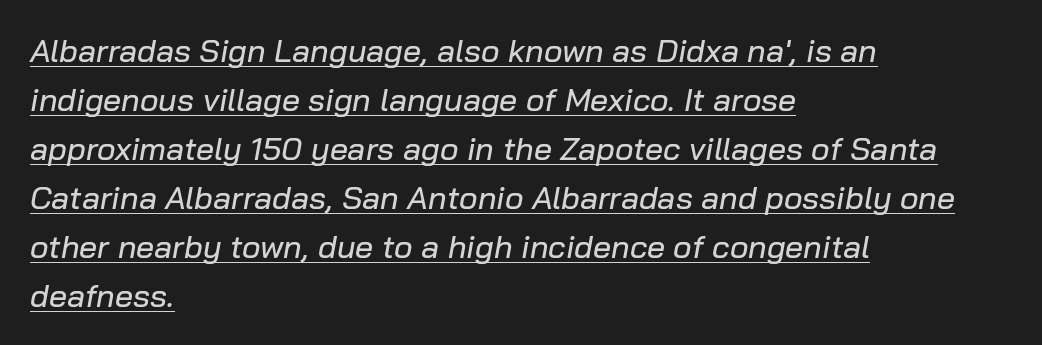
Q: Is the text italic (slanted)? A: Yes, it leans right by about 10 degrees.
Q: Is the text underlined? A: Yes.
Q: How is the paragraph aligned? A: Left-aligned.
Q: Is the spacing between letters normal or unusually wide? A: Normal.
Q: Is the spacing between lines tight, normal or loose? A: Normal.
Q: Width (condensed, normal, or wide)? A: Normal.
Q: Stroke contrast? A: Low.
Q: x-height? A: Medium.
Q: Monospaced? A: No.
